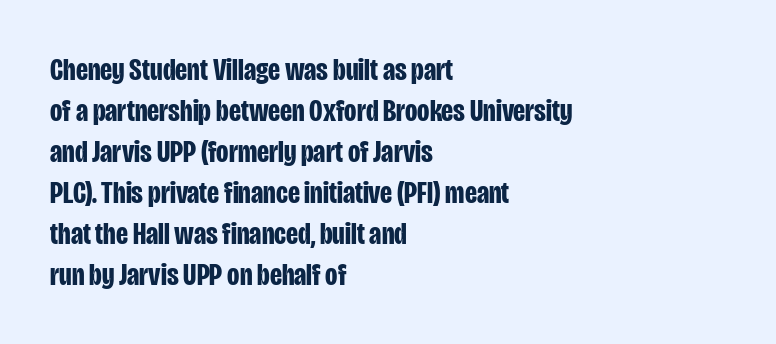
Q: Is the text bold? A: Yes.
Q: Is the text italic (slanted)? A: No, it is upright.
Q: Is the typeface a serif or a sans-serif typeface? A: Sans-serif.
Q: Is the text underlined? A: No.
Q: How is the paragraph aligned? A: Left-aligned.
Q: Is the spacing between letters normal or unusually wide? A: Normal.
Q: Is the spacing between lines tight, normal or loose? A: Normal.
Q: Width (condensed, normal, or wide)? A: Condensed.
Q: Stroke contrast? A: Low.
Q: x-height? A: Large.
Q: Monospaced? A: No.
